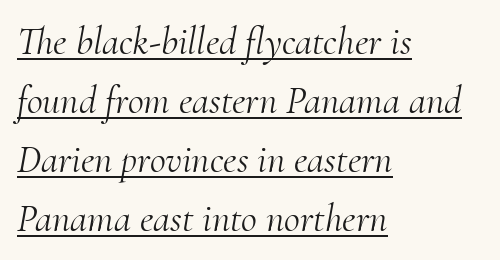
Q: Is the text bold? A: No.
Q: Is the text italic (slanted)? A: Yes, it leans right by about 10 degrees.
Q: Is the typeface a serif or a sans-serif typeface? A: Serif.
Q: Is the text underlined? A: Yes.
Q: How is the paragraph aligned? A: Left-aligned.
Q: Is the spacing between letters normal or unusually wide? A: Normal.
Q: Is the spacing between lines tight, normal or loose? A: Normal.
Q: Width (condensed, normal, or wide)? A: Normal.
Q: Stroke contrast? A: Medium.
Q: x-height? A: Small.
Q: Monospaced? A: No.
